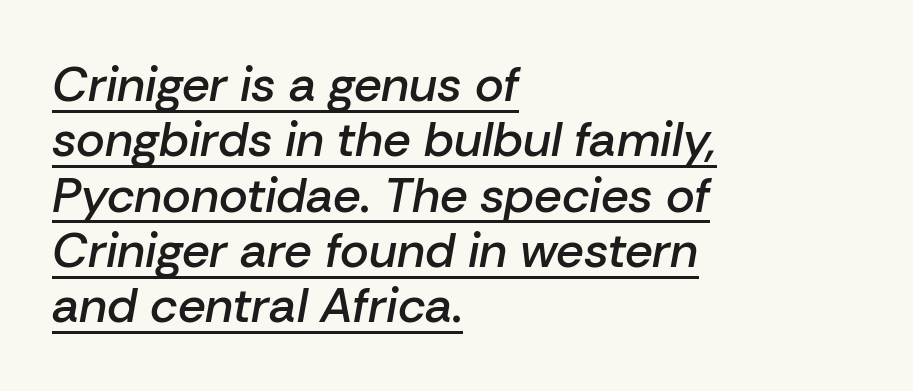
The rendering uses a semibold face; strokes are thickened but not to full bold. The text carries the slant typical of an italic or oblique font. The lines are quadded left. Do the characters align in a grid? No, the font is proportional. Tightly led — the rows are bunched. Spacing between characters is what you'd get straight out of the box.
